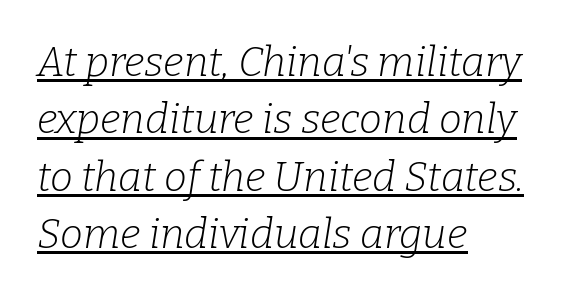
Rows of type keep a routine distance in the vertical direction. The rendering uses natural spacing where letterforms have individual widths. Is the type slanted? Yes — the strokes lean at a clear angle. Underlining? Definitely there. Alignment: flush left.
